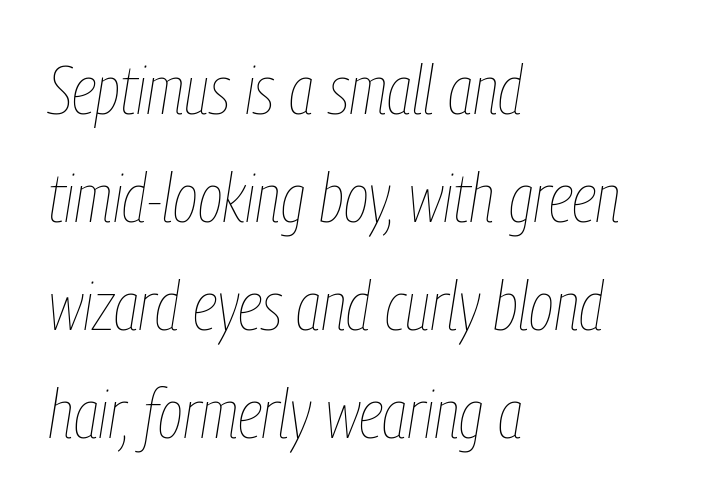
The vertical gap from one line to the next is medium. Horizontal alignment here is leftward, the default for most running prose. Spacing verdict: proportional, widths tailored to each character. Is the stroke heavy? The answer is a plain regular-or-lighter. These lines keep a tight, regular rhythm from letter to letter.
